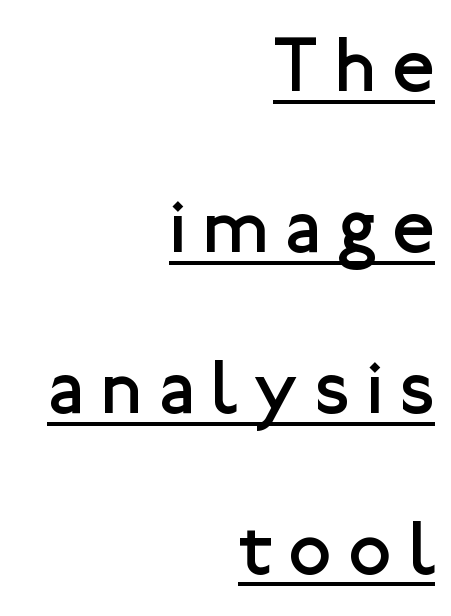
Q: Is the text bold? A: No.
Q: Is the text italic (slanted)? A: No, it is upright.
Q: Is the typeface a serif or a sans-serif typeface? A: Sans-serif.
Q: Is the text underlined? A: Yes.
Q: How is the paragraph aligned? A: Right-aligned.
Q: Is the spacing between letters normal or unusually wide? A: Unusually wide.
Q: Is the spacing between lines tight, normal or loose? A: Loose.
Q: Width (condensed, normal, or wide)? A: Normal.
Q: Stroke contrast? A: Low.
Q: x-height? A: Medium.
Q: Monospaced? A: No.
